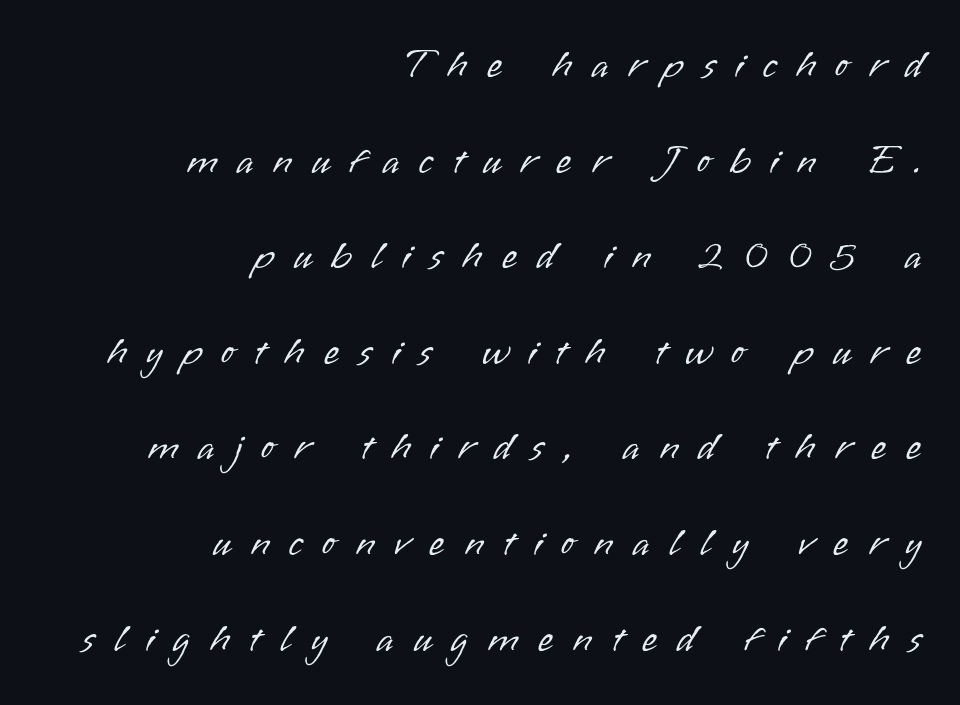
Q: Is the text bold? A: No.
Q: Is the text italic (slanted)? A: Yes.
Q: Is the typeface a serif or a sans-serif typeface? A: Sans-serif.
Q: Is the text underlined? A: No.
Q: How is the paragraph aligned? A: Right-aligned.
Q: Is the spacing between letters normal or unusually wide? A: Unusually wide.
Q: Is the spacing between lines tight, normal or loose? A: Loose.
Q: Width (condensed, normal, or wide)? A: Normal.
Q: Stroke contrast? A: Low.
Q: x-height? A: Small.
Q: Monospaced? A: No.
